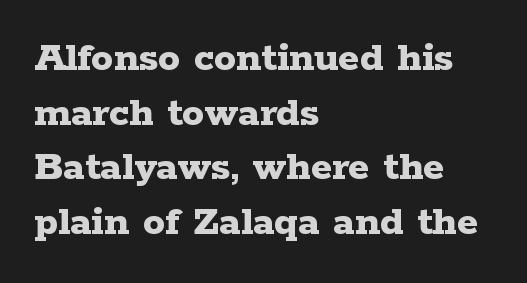
A typesetter would call this proportional, since set widths differ per character. Letters rest on an invisible, unmarked baseline. Letter spacing: default. On the weight axis this lands at bold, roughly 700. Font category for this specimen: serif. Each line starts at the same left margin while the right side varies.
